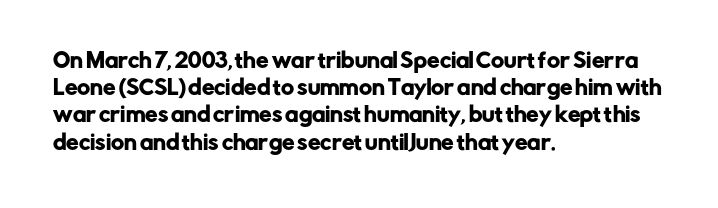
{"italic": "no", "underline": "no", "align": "left", "line_spacing": "normal", "line_spacing_ratio": 1.36, "letter_spacing": "normal", "letter_spacing_em": 0.0, "glyph_px": 20}
